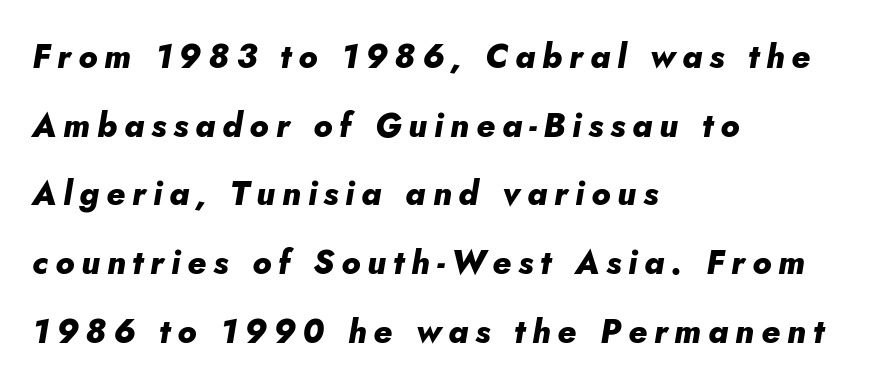
The image shows 33 px heavy type, italic (leaning right); set left-aligned, loose line spacing (2.08x), unusually wide letter spacing (+0.21 em), not underlined; low stroke contrast and a small x-height.
